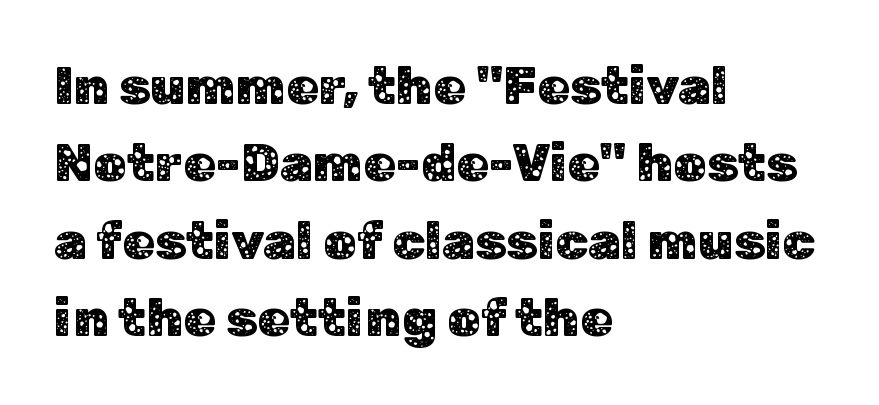
{"serif": "no", "italic": "no", "width": "normal", "stroke_contrast": "low", "x_height": "medium", "monospaced": "no", "underline": "no", "align": "left", "line_spacing": "normal", "line_spacing_ratio": 1.46, "letter_spacing": "normal", "letter_spacing_em": 0.0, "glyph_px": 53}
